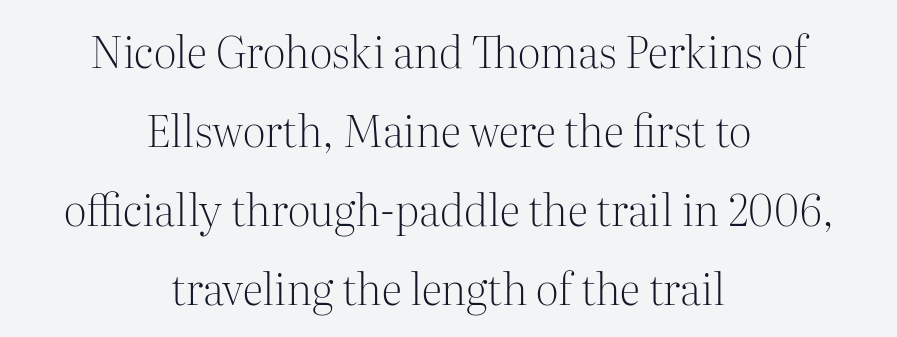
{"serif": "yes", "italic": "no", "bold": "no", "weight": "light", "width": "normal", "stroke_contrast": "medium", "x_height": "medium", "monospaced": "no", "underline": "no", "align": "center", "line_spacing_ratio": 1.84, "letter_spacing": "normal", "letter_spacing_em": 0.0, "glyph_px": 43}
